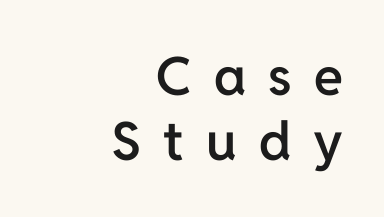
{"serif": "no", "italic": "no", "bold": "semi", "weight": "semibold", "width": "normal", "stroke_contrast": "low", "x_height": "medium", "monospaced": "no", "underline": "no", "align": "right", "line_spacing_ratio": 1.22, "letter_spacing": "wide", "letter_spacing_em": 0.42, "glyph_px": 53}
